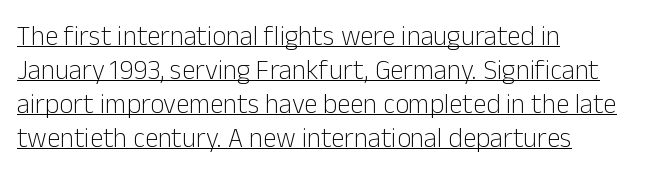
Q: Is the text bold? A: No.
Q: Is the text italic (slanted)? A: No, it is upright.
Q: Is the text underlined? A: Yes.
Q: How is the paragraph aligned? A: Left-aligned.
Q: Is the spacing between letters normal or unusually wide? A: Normal.
Q: Is the spacing between lines tight, normal or loose? A: Normal.
